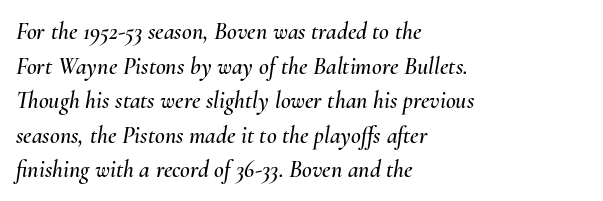
{"italic": "yes", "lean": "right", "slant_degrees": 10, "underline": "no", "align": "left", "line_spacing": "normal", "line_spacing_ratio": 1.44, "letter_spacing": "normal", "letter_spacing_em": 0.0, "glyph_px": 24}
